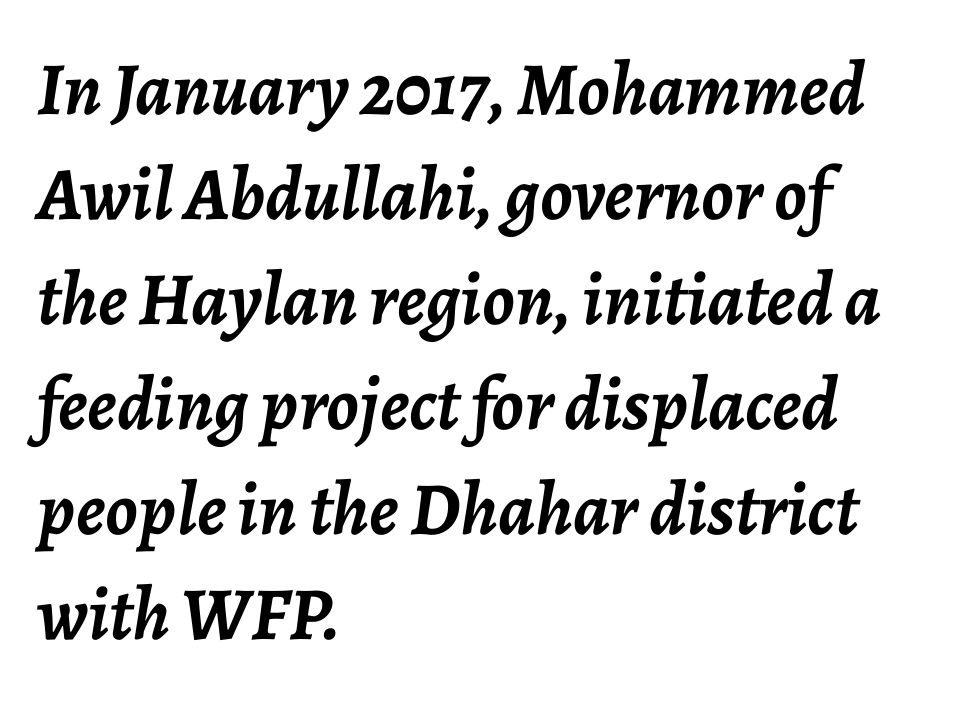
The image shows 75 px semibold type, italic (leaning right); set left-aligned, normal line spacing (1.4x), normal letter spacing, not underlined; low stroke contrast and a medium x-height.
